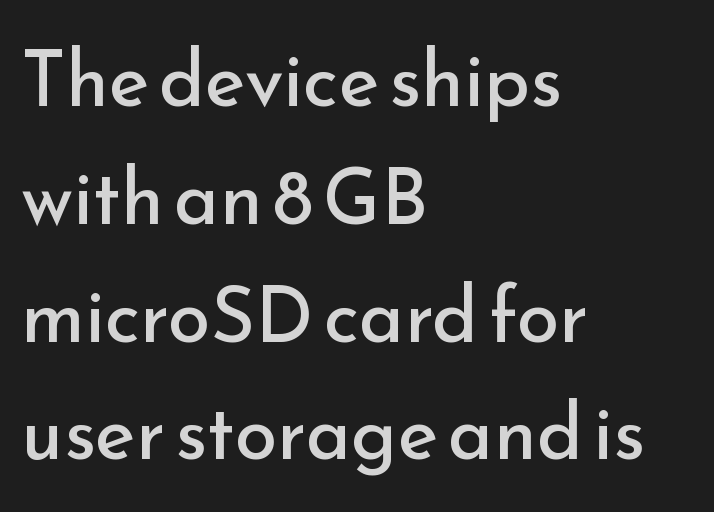
One glance says typical: line gaps are just what's usual. Clear beneath every line of the passage. Horizontal alignment here is leftward, the default for most running prose. Nothing sits at the stroke ends, so this counts as sans-serif.
